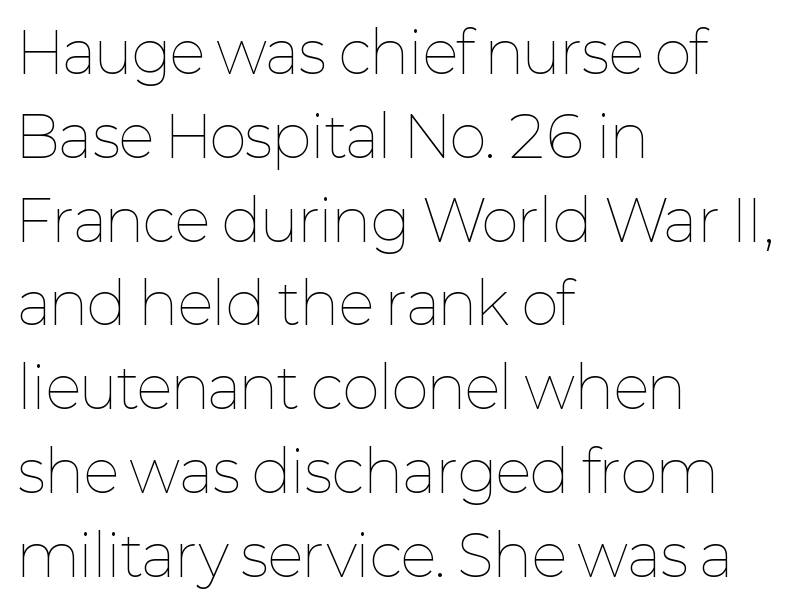
{"italic": "no", "bold": "no", "weight": "thin", "width": "normal", "stroke_contrast": "low", "x_height": "medium", "monospaced": "no", "underline": "no", "align": "left", "line_spacing": "normal", "line_spacing_ratio": 1.47, "letter_spacing": "normal", "letter_spacing_em": 0.0, "glyph_px": 57}
